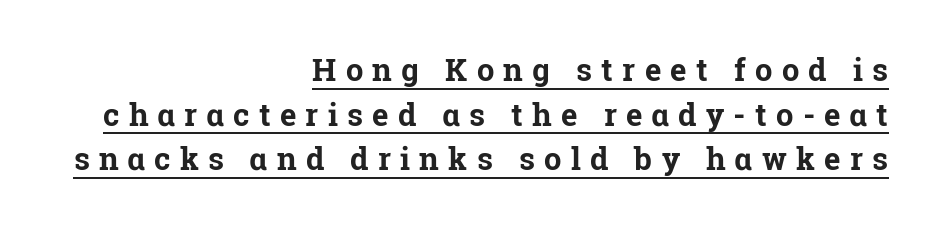
Q: Is the text bold? A: Yes.
Q: Is the text italic (slanted)? A: No, it is upright.
Q: Is the typeface a serif or a sans-serif typeface? A: Serif.
Q: Is the text underlined? A: Yes.
Q: How is the paragraph aligned? A: Right-aligned.
Q: Is the spacing between letters normal or unusually wide? A: Unusually wide.
Q: Is the spacing between lines tight, normal or loose? A: Normal.
Q: Width (condensed, normal, or wide)? A: Normal.
Q: Stroke contrast? A: Low.
Q: x-height? A: Medium.
Q: Monospaced? A: No.
